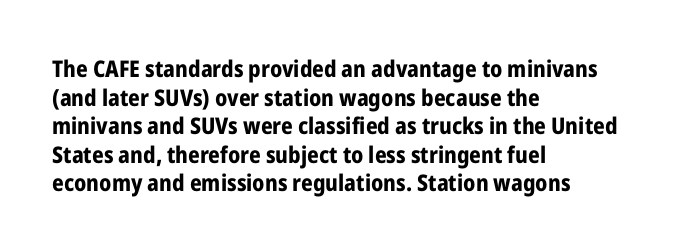
Every character sits straight up, as roman type does. Stroke thickness is high; the sample reads as a true bold. Inter-character spacing is left at the font's built-in metrics. Casual observation: everything's shoved over to the left. The specimen omits any rule beneath the text block's lines.
